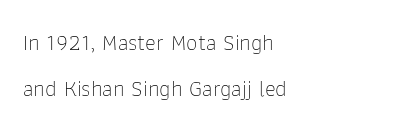
{"italic": "no", "bold": "no", "underline": "no", "align": "left", "line_spacing": "loose", "line_spacing_ratio": 2.01, "letter_spacing": "normal", "letter_spacing_em": 0.0, "glyph_px": 23}
